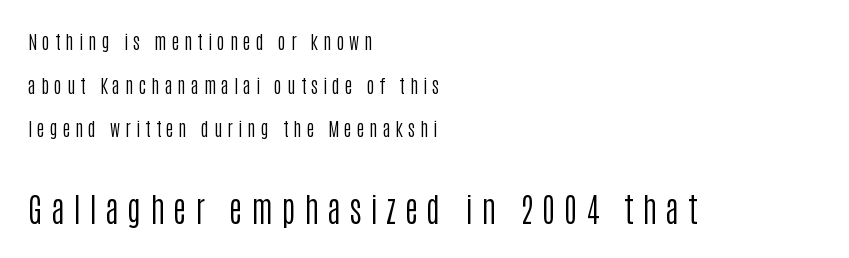
The image shows 33 px regular-weight, condensed sans-serif type, upright; set left-aligned, loose line spacing (2.3x), unusually wide letter spacing (+0.26 em), not underlined; the second (bottom) block is 1.74x larger; low stroke contrast and a large x-height.
